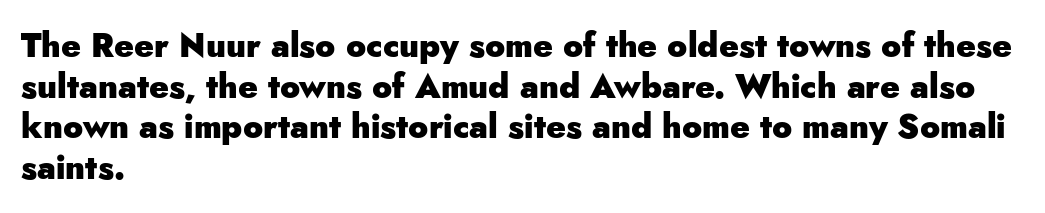
{"serif": "no", "italic": "no", "bold": "yes", "weight": "heavy", "width": "normal", "stroke_contrast": "low", "x_height": "small", "monospaced": "no", "underline": "no", "align": "left", "line_spacing_ratio": 1.23, "letter_spacing": "normal", "letter_spacing_em": 0.0, "glyph_px": 33}
